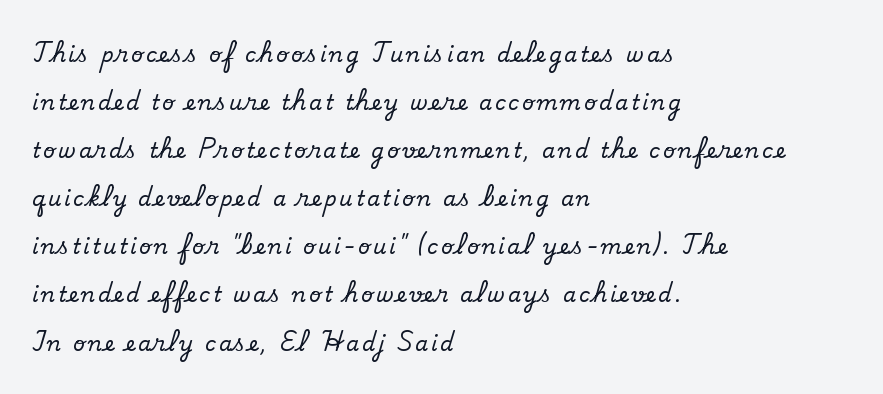
The image shows 21 px text type; set left-aligned, loose line spacing (2.29x), not underlined.
